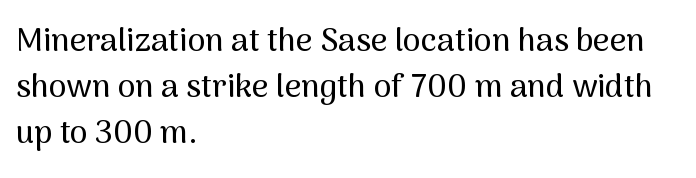
Q: Is the text italic (slanted)? A: No, it is upright.
Q: Is the typeface a serif or a sans-serif typeface? A: Sans-serif.
Q: Is the text underlined? A: No.
Q: How is the paragraph aligned? A: Left-aligned.
Q: Is the spacing between letters normal or unusually wide? A: Normal.
Q: Is the spacing between lines tight, normal or loose? A: Normal.
Q: Width (condensed, normal, or wide)? A: Normal.
Q: Stroke contrast? A: Medium.
Q: x-height? A: Medium.
Q: Monospaced? A: No.
